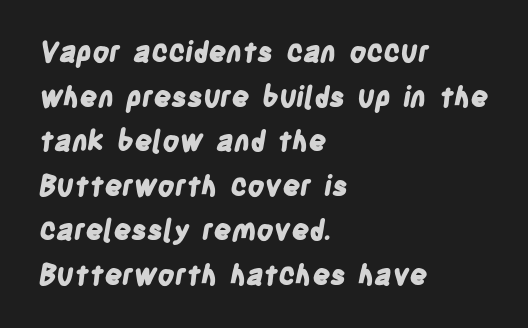
The image shows 28 px bold, condensed sans-serif type; set left-aligned, normal line spacing (1.59x), normal letter spacing, not underlined; low stroke contrast and a large x-height.
